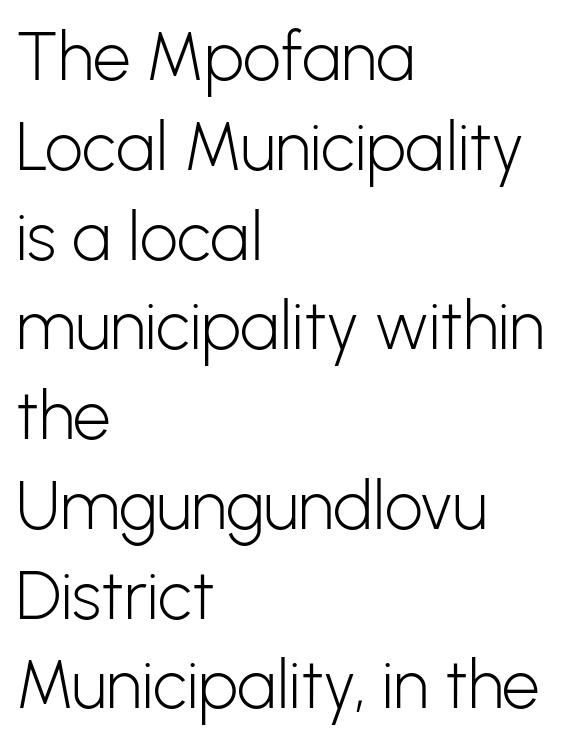
{"serif": "no", "italic": "no", "bold": "no", "weight": "light", "width": "normal", "stroke_contrast": "low", "x_height": "medium", "monospaced": "no", "underline": "no", "align": "left", "line_spacing": "normal", "line_spacing_ratio": 1.34, "letter_spacing": "normal", "letter_spacing_em": 0.0, "glyph_px": 67}
